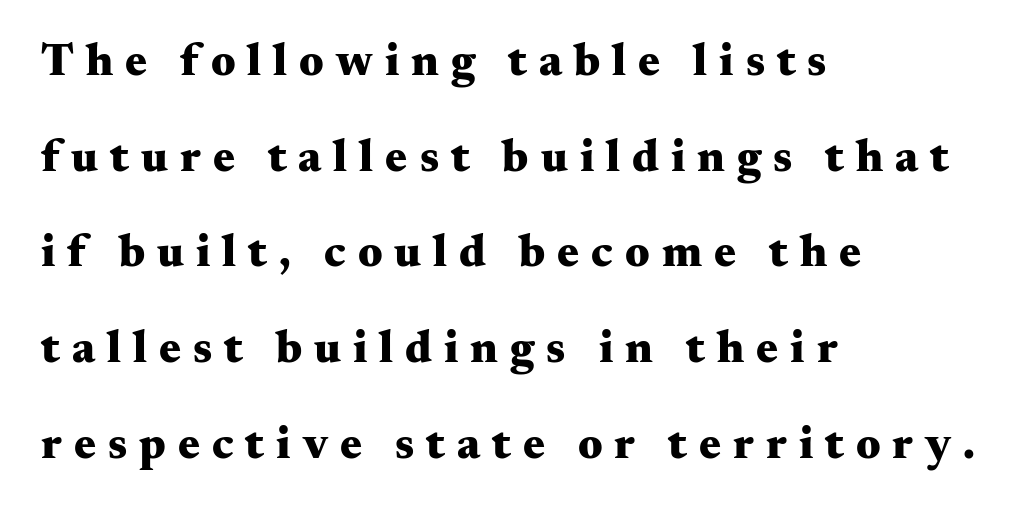
Does the type have serifs? Yes, each stem ends in a small foot. Quick note: underline off. Tracking here is generous; glyphs stand well apart from one another. The designer dialed line spacing up above the default. This is roman type, the default non-slanted kind. On the weight axis this lands at bold, roughly 700.
